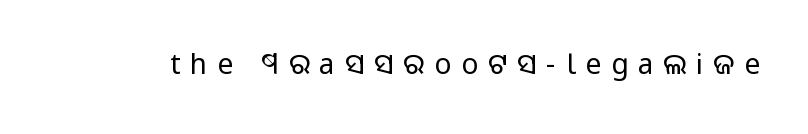
The image shows 28 px regular-weight sans-serif type, upright; set unusually wide letter spacing (+0.35 em), not underlined; low stroke contrast and a large x-height.
